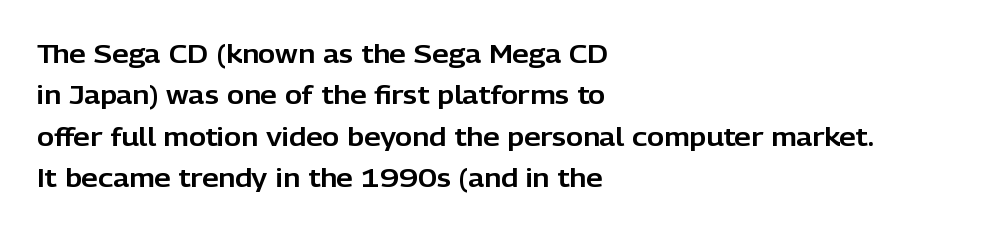
The image shows 26 px text type, upright; set left-aligned, normal line spacing (1.59x), normal letter spacing, not underlined.
